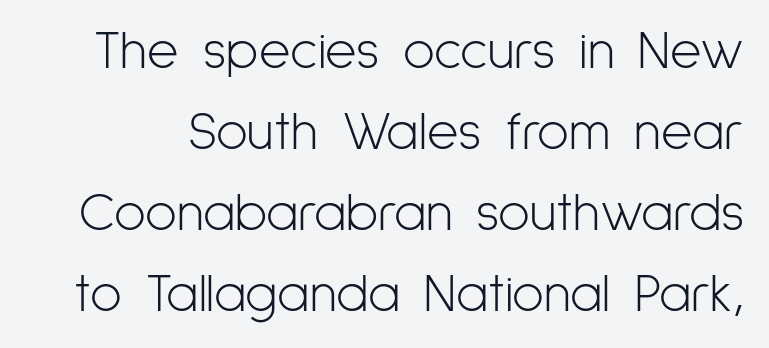
{"serif": "no", "italic": "no", "bold": "no", "weight": "light", "width": "condensed", "stroke_contrast": "low", "x_height": "medium", "monospaced": "no", "underline": "no", "line_spacing": "normal", "line_spacing_ratio": 1.5, "letter_spacing": "normal", "letter_spacing_em": 0.0, "glyph_px": 54}
